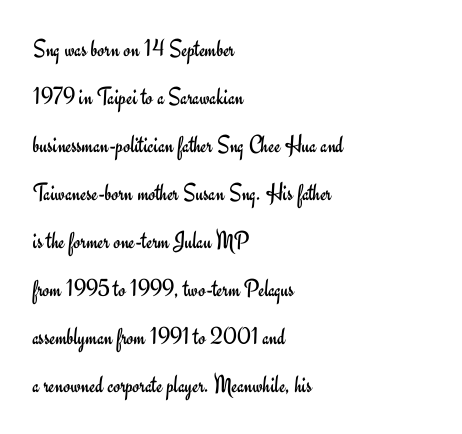
All the whitespace from short lines collects on the right. Descenders are the only things crossing below the line. Compared with typical paragraphs, the rows here are farther apart. The font sits on the lighter half of the weight spectrum, regular included. Each word holds together tightly as a unit, with standard inter-letter gaps.
